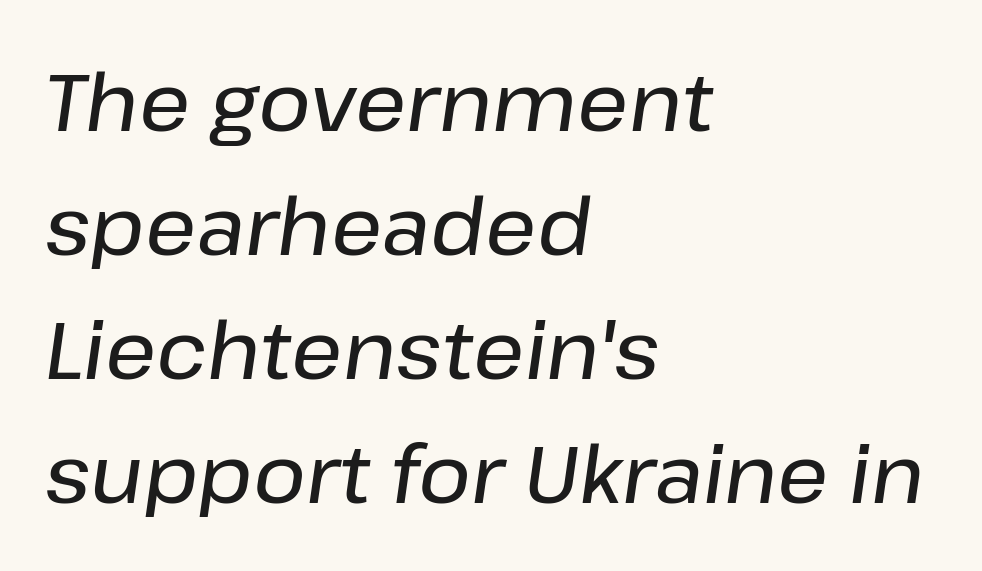
Underlining? Definitely not there. Each new line begins a customary step beneath the previous one. The letters advance in unequal steps, a hallmark of proportional type. Typeset ragged right — the left edge is the straight one. The text carries the slant typical of an italic or oblique font. The face used here is rendered with its standard letterfit.
